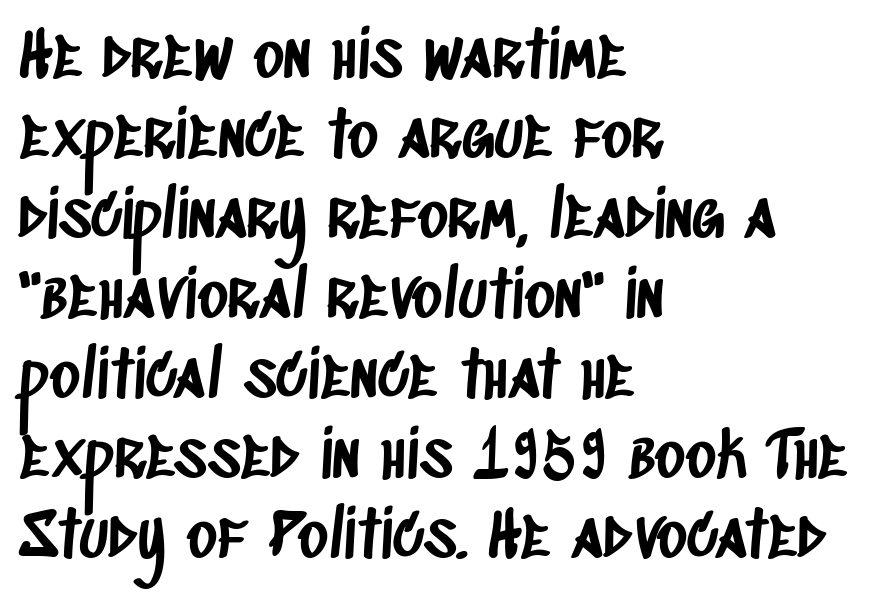
The image shows 65 px condensed sans-serif type; set left-aligned, line spacing 1.23x, normal letter spacing, not underlined; low stroke contrast and a large x-height.
